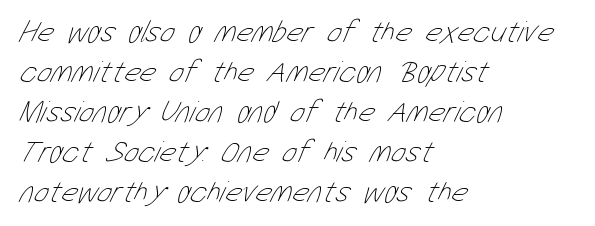
Q: Is the text bold? A: No.
Q: Is the text underlined? A: No.
Q: How is the paragraph aligned? A: Left-aligned.
Q: Is the spacing between letters normal or unusually wide? A: Normal.
Q: Is the spacing between lines tight, normal or loose? A: Normal.
Q: Width (condensed, normal, or wide)? A: Condensed.
Q: Stroke contrast? A: Low.
Q: x-height? A: Medium.
Q: Monospaced? A: No.
